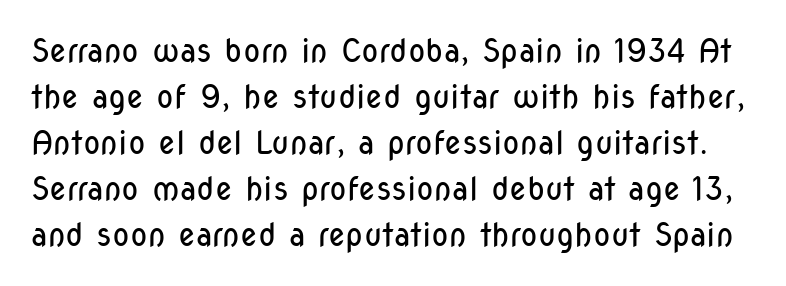
Q: Is the text bold? A: No.
Q: Is the text italic (slanted)? A: No, it is upright.
Q: Is the typeface a serif or a sans-serif typeface? A: Sans-serif.
Q: Is the text underlined? A: No.
Q: Is the spacing between letters normal or unusually wide? A: Normal.
Q: Is the spacing between lines tight, normal or loose? A: Normal.
Q: Width (condensed, normal, or wide)? A: Condensed.
Q: Stroke contrast? A: Low.
Q: x-height? A: Medium.
Q: Monospaced? A: No.
